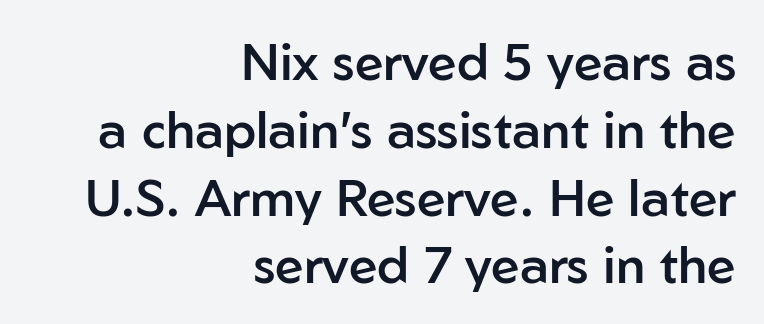
Q: Is the text bold? A: Semi-bold.
Q: Is the text italic (slanted)? A: No, it is upright.
Q: Is the typeface a serif or a sans-serif typeface? A: Sans-serif.
Q: Is the text underlined? A: No.
Q: How is the paragraph aligned? A: Right-aligned.
Q: Is the spacing between letters normal or unusually wide? A: Normal.
Q: Is the spacing between lines tight, normal or loose? A: Normal.
Q: Width (condensed, normal, or wide)? A: Normal.
Q: Stroke contrast? A: Low.
Q: x-height? A: Medium.
Q: Monospaced? A: No.
